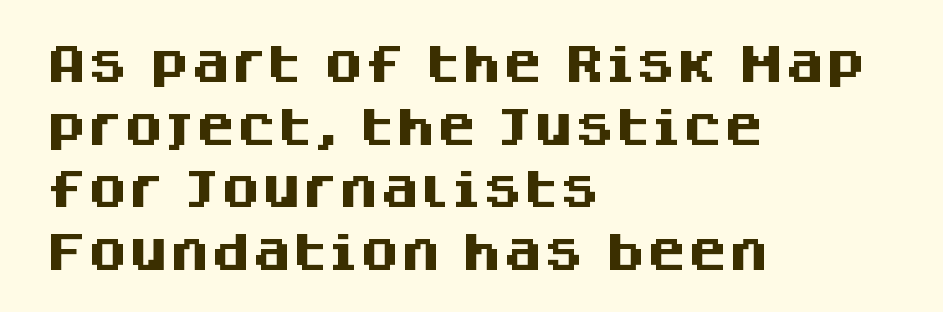
Lines of text with bare space underneath. Varying glyph widths throughout — classic text-font behaviour. The leading is moderate, giving the passage an even texture. You could call the tracking neutral — neither tight nor loose. This rendering employs a face without finishing strokes, i.e., a sans-serif.
